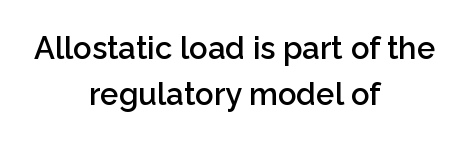
{"serif": "no", "italic": "no", "bold": "semi", "weight": "semibold", "width": "normal", "stroke_contrast": "low", "x_height": "medium", "monospaced": "no", "underline": "no", "align": "center", "line_spacing": "normal", "line_spacing_ratio": 1.47, "letter_spacing": "normal", "letter_spacing_em": 0.0, "glyph_px": 31}
